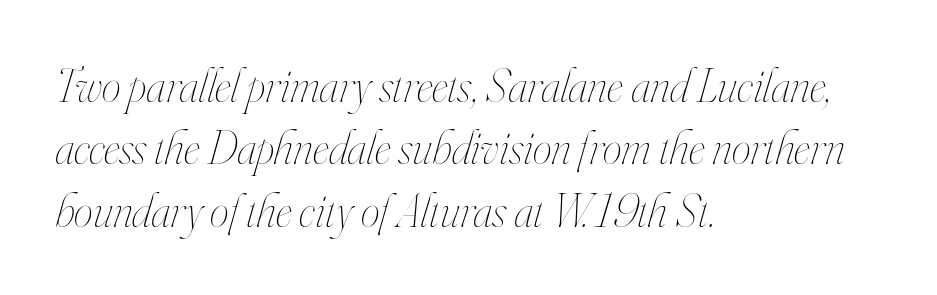
{"italic": "yes", "lean": "right", "slant_degrees": 16, "bold": "no", "weight": "thin", "width": "condensed", "stroke_contrast": "high", "x_height": "small", "monospaced": "no", "underline": "no", "align": "left", "line_spacing": "normal", "line_spacing_ratio": 1.3, "letter_spacing": "normal", "letter_spacing_em": 0.0, "glyph_px": 48}
